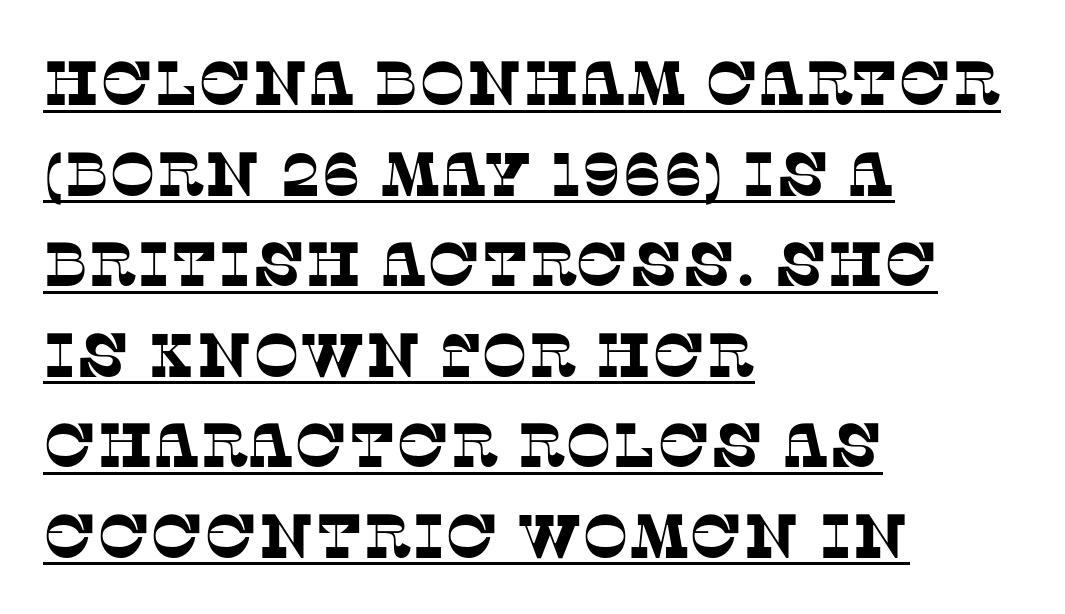
The typesetter has applied underlining to the passage shown. The rendering uses natural spacing where letterforms have individual widths. The text was rendered using a seriffed face with decorative stroke endings. Between one letter and the next there's only the usual sliver of space.
